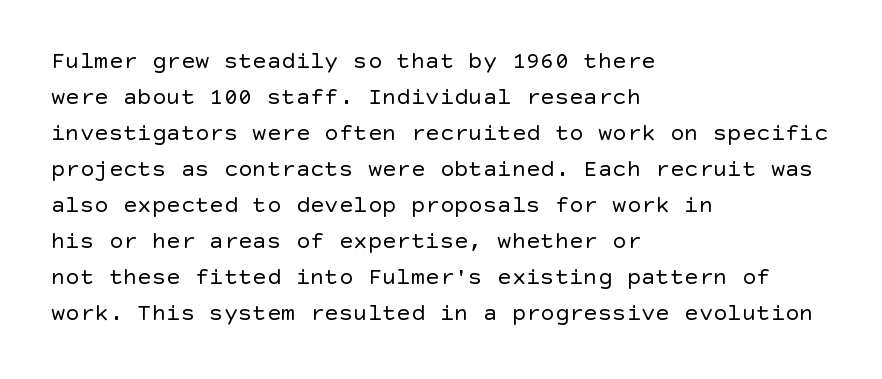
Q: Is the text bold? A: No.
Q: Is the text italic (slanted)? A: No, it is upright.
Q: Is the text underlined? A: No.
Q: How is the paragraph aligned? A: Left-aligned.
Q: Is the spacing between letters normal or unusually wide? A: Normal.
Q: Is the spacing between lines tight, normal or loose? A: Normal.
